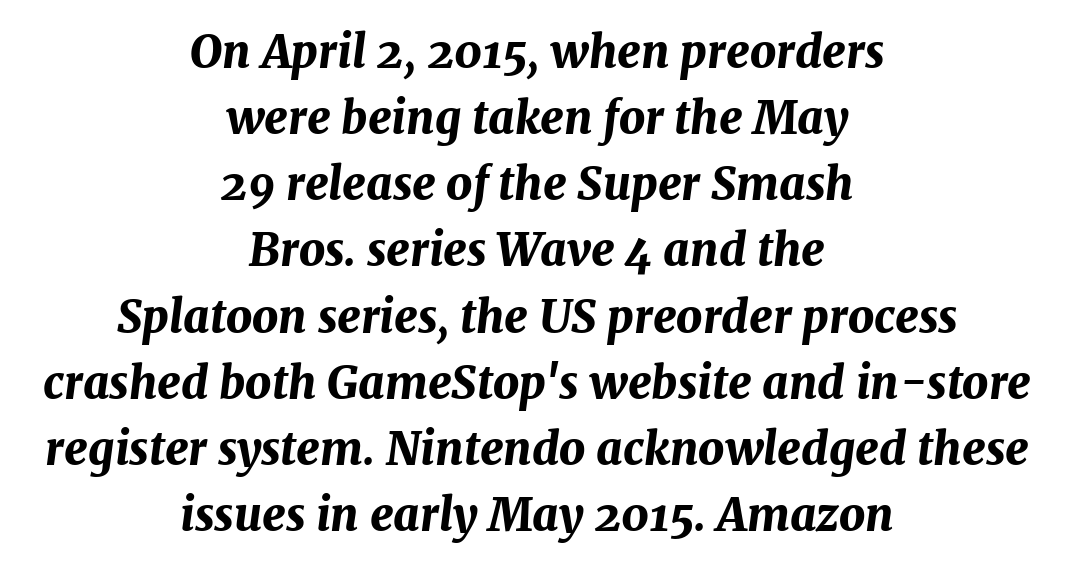
Spacing between characters is what you'd get straight out of the box. Set as a true bold cut, around the 700 mark. Baseline-to-baseline distance is the conventional proportion of letter height. Every row of glyphs is offset so its center matches the block's center.
